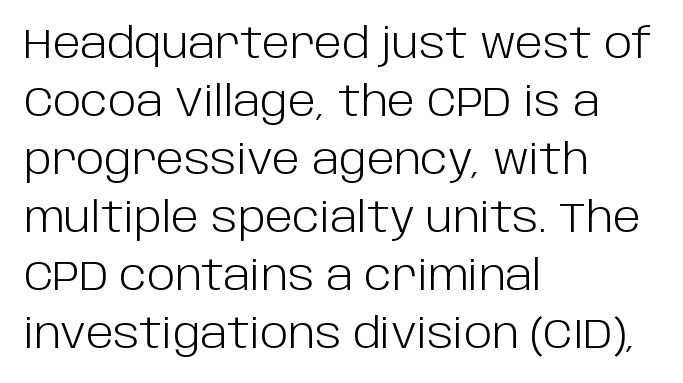
The image shows 42 px light sans-serif type, upright; set left-aligned, normal line spacing (1.38x), normal letter spacing, not underlined; low stroke contrast and a large x-height.
